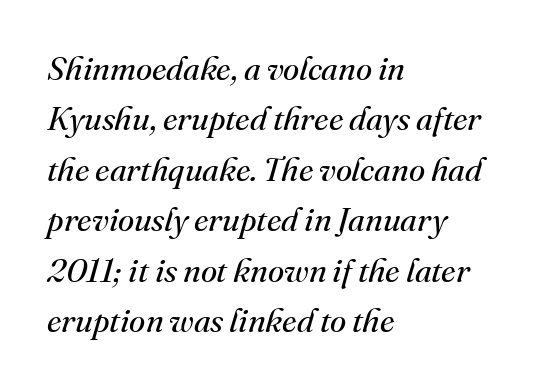
{"serif": "yes", "italic": "yes", "lean": "right", "slant_degrees": 16, "bold": "no", "weight": "regular", "width": "normal", "stroke_contrast": "medium", "x_height": "small", "monospaced": "no", "underline": "no", "align": "left", "line_spacing": "normal", "line_spacing_ratio": 1.53, "letter_spacing": "normal", "letter_spacing_em": 0.0, "glyph_px": 33}
